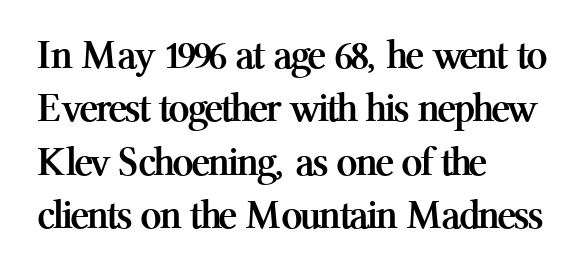
The glyphs in this specimen are seriffed. Where is the straight margin? On the left. The glyphs are unaccompanied by any horizontal stroke below them. The rendering uses a bold face; every stroke is thick and dark. These lines are rendered in a variable-pitch font.
